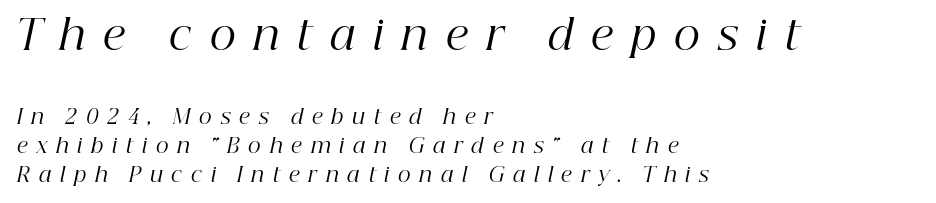
Q: Is the text bold? A: No.
Q: Is the text italic (slanted)? A: Yes, it leans right by about 12 degrees.
Q: Is the typeface a serif or a sans-serif typeface? A: Serif.
Q: Is the text underlined? A: No.
Q: How is the paragraph aligned? A: Left-aligned.
Q: Is the spacing between letters normal or unusually wide? A: Unusually wide.
Q: Is the spacing between lines tight, normal or loose? A: Normal.
Q: Which block of text is set in a larger size, the first (top) or the second (bottom)? A: The first (top) one.
Q: Width (condensed, normal, or wide)? A: Normal.
Q: Stroke contrast? A: High.
Q: x-height? A: Medium.
Q: Monospaced? A: No.
